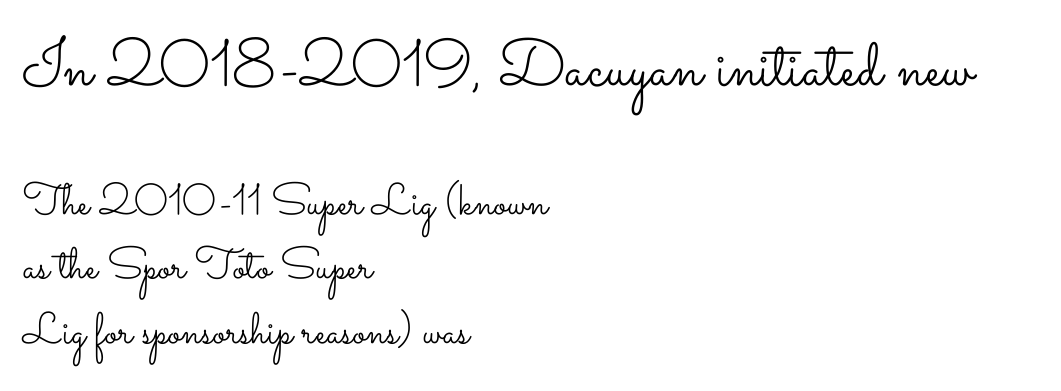
{"bold": "no", "weight": "light", "width": "wide", "stroke_contrast": "low", "x_height": "small", "monospaced": "no", "underline": "no", "align": "left", "line_spacing": "normal", "line_spacing_ratio": 1.47, "letter_spacing": "normal", "letter_spacing_em": 0.0, "larger_block": "first", "size_ratio": 1.5, "glyph_px": 66}
